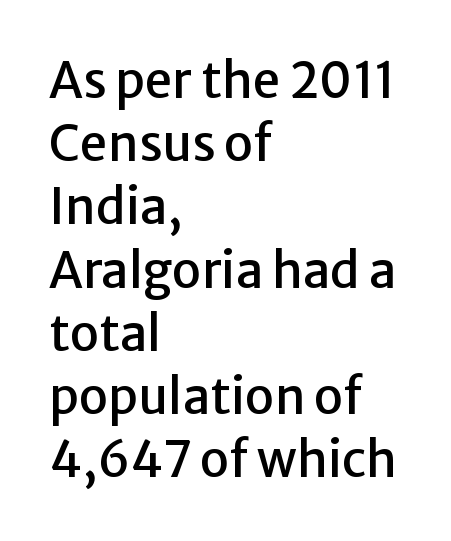
{"serif": "no", "italic": "no", "width": "normal", "stroke_contrast": "low", "x_height": "medium", "monospaced": "no", "underline": "no", "align": "left", "line_spacing": "normal", "line_spacing_ratio": 1.29, "letter_spacing": "normal", "letter_spacing_em": 0.0, "glyph_px": 49}
